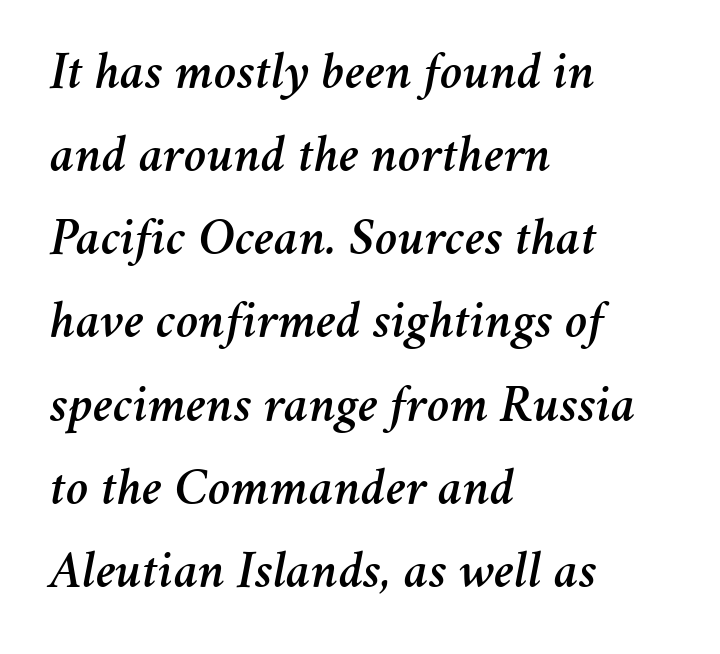
{"italic": "yes", "lean": "right", "slant_degrees": 11, "width": "normal", "stroke_contrast": "medium", "x_height": "medium", "monospaced": "no", "underline": "no", "align": "left", "line_spacing": "normal", "line_spacing_ratio": 1.54, "letter_spacing": "normal", "letter_spacing_em": 0.0, "glyph_px": 54}
